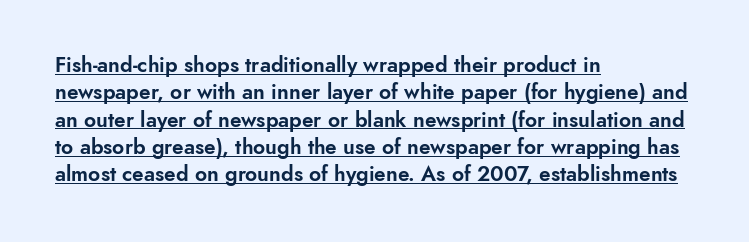
{"italic": "no", "underline": "yes", "align": "left", "line_spacing": "normal", "line_spacing_ratio": 1.3, "letter_spacing": "normal", "letter_spacing_em": 0.0, "glyph_px": 21}
